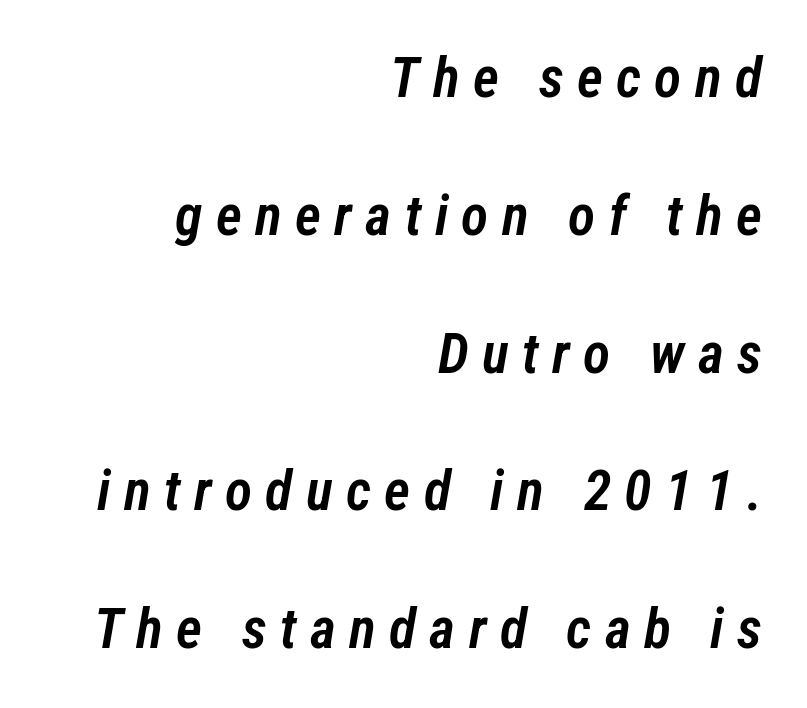
{"italic": "yes", "lean": "right", "slant_degrees": 12, "bold": "semi", "weight": "semibold", "width": "condensed", "stroke_contrast": "low", "x_height": "medium", "monospaced": "no", "underline": "no", "align": "right", "line_spacing": "loose", "line_spacing_ratio": 2.46, "letter_spacing": "wide", "letter_spacing_em": 0.24, "glyph_px": 56}
